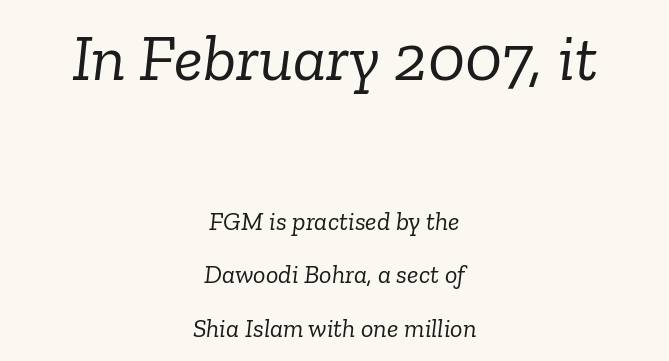
{"serif": "yes", "italic": "yes", "lean": "right", "slant_degrees": 6, "bold": "no", "weight": "light", "width": "normal", "stroke_contrast": "low", "x_height": "medium", "monospaced": "no", "underline": "no", "align": "center", "line_spacing": "loose", "line_spacing_ratio": 2.05, "letter_spacing": "normal", "letter_spacing_em": 0.0, "larger_block": "first", "size_ratio": 2.54, "glyph_px": 66}
